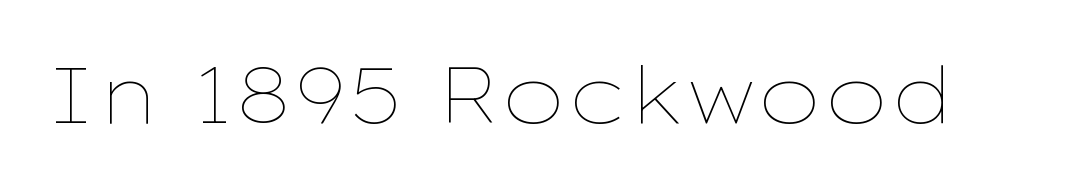
{"italic": "no", "bold": "no", "weight": "thin", "width": "wide", "stroke_contrast": "low", "x_height": "medium", "monospaced": "no", "underline": "no", "letter_spacing": "normal", "letter_spacing_em": 0.0, "glyph_px": 78}
